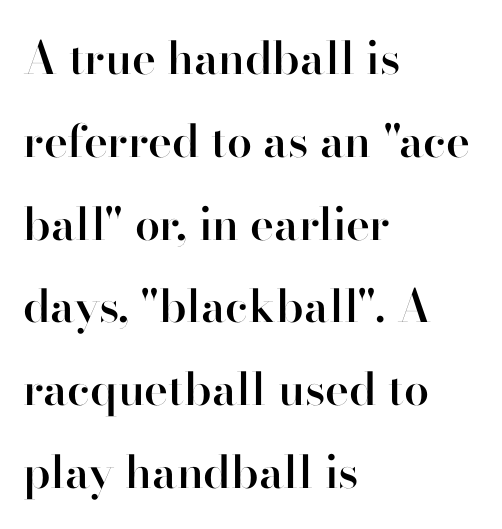
Q: Is the text bold? A: Semi-bold.
Q: Is the text italic (slanted)? A: No, it is upright.
Q: Is the typeface a serif or a sans-serif typeface? A: Sans-serif.
Q: Is the text underlined? A: No.
Q: How is the paragraph aligned? A: Left-aligned.
Q: Is the spacing between letters normal or unusually wide? A: Normal.
Q: Width (condensed, normal, or wide)? A: Normal.
Q: Stroke contrast? A: High.
Q: x-height? A: Small.
Q: Monospaced? A: No.
